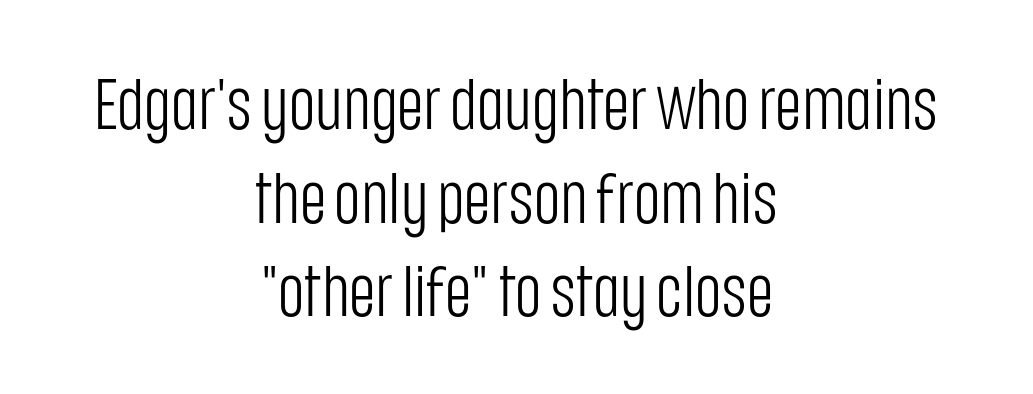
Type style note: lacks serifs. Anything drawn beneath the words? Only blank space. Counters stay open thanks to moderate or lighter strokes. The typesetter chose a symmetrical, centered arrangement here. Spacing between characters is what you'd get straight out of the box.
